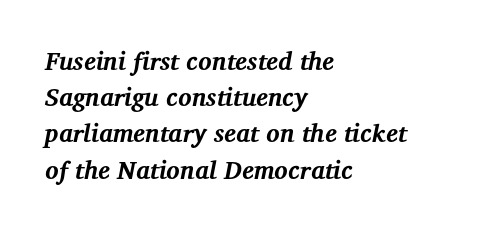
Q: Is the text bold? A: Yes.
Q: Is the text italic (slanted)? A: Yes, it leans right by about 12 degrees.
Q: Is the text underlined? A: No.
Q: How is the paragraph aligned? A: Left-aligned.
Q: Is the spacing between letters normal or unusually wide? A: Normal.
Q: Is the spacing between lines tight, normal or loose? A: Normal.
